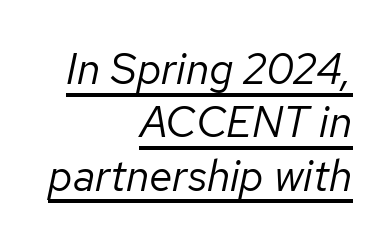
Q: Is the text bold? A: No.
Q: Is the text italic (slanted)? A: Yes, it leans right by about 12 degrees.
Q: Is the text underlined? A: Yes.
Q: How is the paragraph aligned? A: Right-aligned.
Q: Is the spacing between letters normal or unusually wide? A: Normal.
Q: Width (condensed, normal, or wide)? A: Normal.
Q: Stroke contrast? A: Low.
Q: x-height? A: Medium.
Q: Monospaced? A: No.
